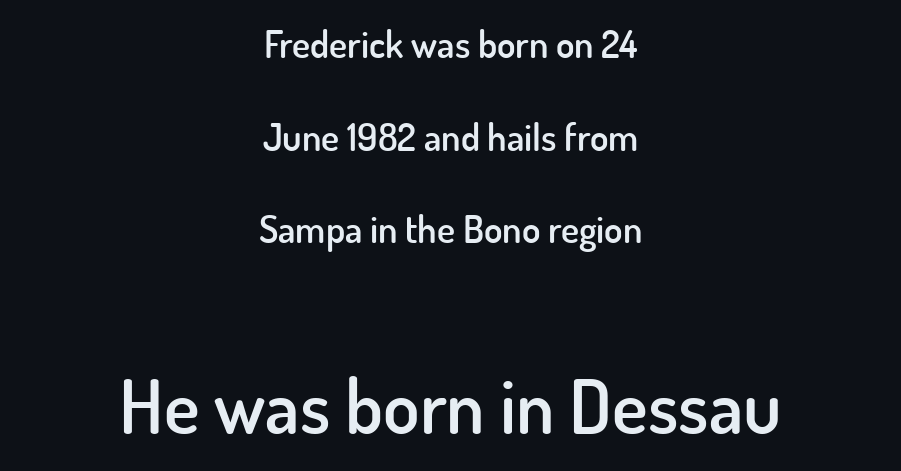
The image shows 75 px semibold sans-serif type, upright; set centered, loose line spacing (2.44x), normal letter spacing, not underlined; the second (bottom) block is 1.97x larger; low stroke contrast and a small x-height.
